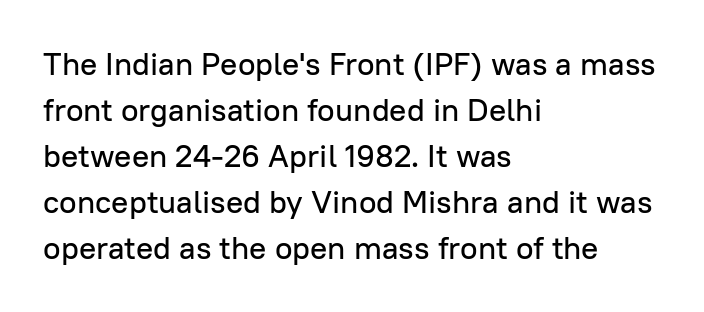
Q: Is the text italic (slanted)? A: No, it is upright.
Q: Is the typeface a serif or a sans-serif typeface? A: Sans-serif.
Q: Is the text underlined? A: No.
Q: How is the paragraph aligned? A: Left-aligned.
Q: Is the spacing between letters normal or unusually wide? A: Normal.
Q: Is the spacing between lines tight, normal or loose? A: Normal.
Q: Width (condensed, normal, or wide)? A: Normal.
Q: Stroke contrast? A: Low.
Q: x-height? A: Medium.
Q: Monospaced? A: No.
